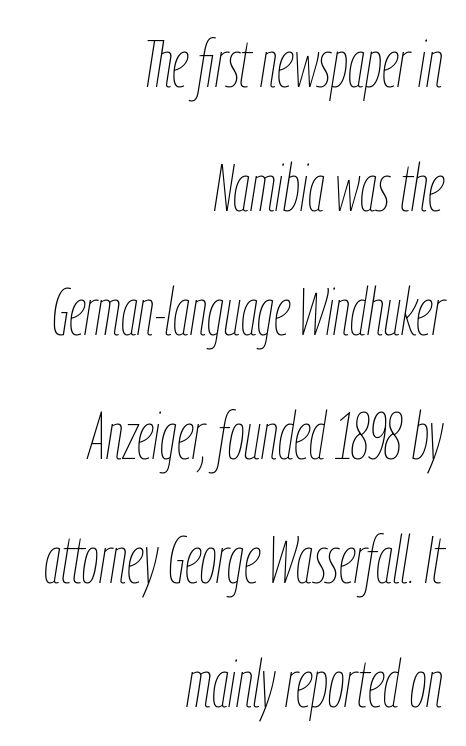
Q: Is the text bold? A: No.
Q: Is the text italic (slanted)? A: Yes, it leans right by about 9 degrees.
Q: Is the text underlined? A: No.
Q: How is the paragraph aligned? A: Right-aligned.
Q: Is the spacing between letters normal or unusually wide? A: Normal.
Q: Width (condensed, normal, or wide)? A: Condensed.
Q: Stroke contrast? A: Low.
Q: x-height? A: Medium.
Q: Monospaced? A: No.
